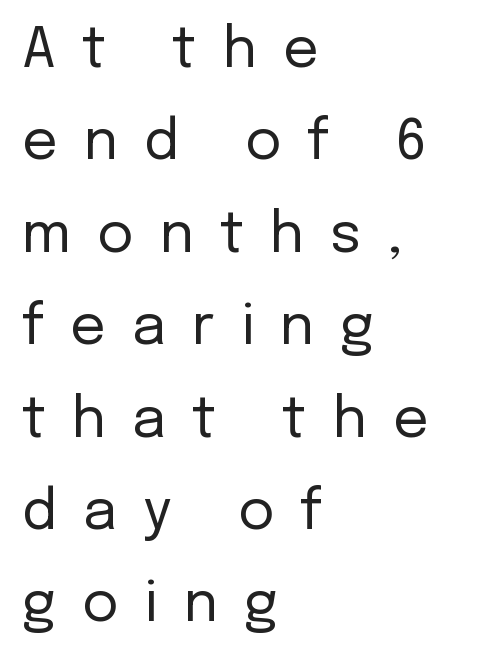
The image shows 56 px regular-weight sans-serif type, upright; set left-aligned, normal line spacing (1.65x), unusually wide letter spacing (+0.46 em), not underlined; low stroke contrast and a medium x-height.
